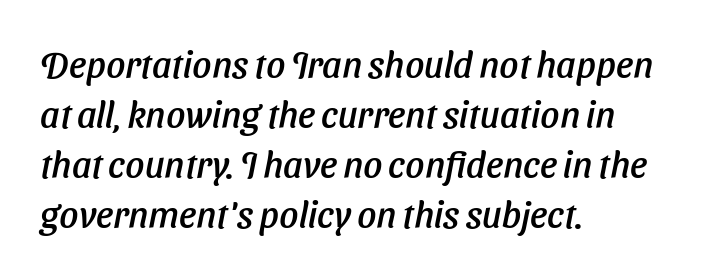
Q: Is the typeface a serif or a sans-serif typeface? A: Serif.
Q: Is the text underlined? A: No.
Q: How is the paragraph aligned? A: Left-aligned.
Q: Is the spacing between letters normal or unusually wide? A: Normal.
Q: Is the spacing between lines tight, normal or loose? A: Normal.
Q: Width (condensed, normal, or wide)? A: Normal.
Q: Stroke contrast? A: Low.
Q: x-height? A: Medium.
Q: Monospaced? A: No.
